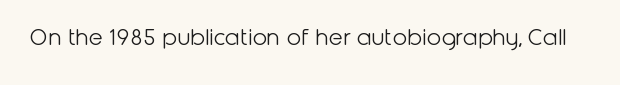
The image shows 26 px text type, upright; set normal letter spacing, not underlined.
